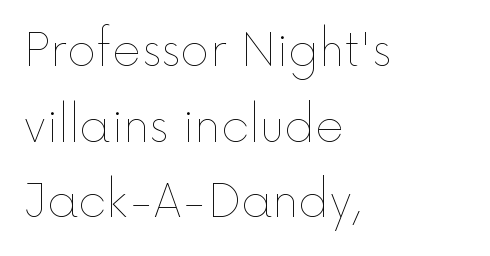
Q: Is the text bold? A: No.
Q: Is the text italic (slanted)? A: No, it is upright.
Q: Is the text underlined? A: No.
Q: How is the paragraph aligned? A: Left-aligned.
Q: Is the spacing between letters normal or unusually wide? A: Normal.
Q: Is the spacing between lines tight, normal or loose? A: Normal.
Q: Width (condensed, normal, or wide)? A: Normal.
Q: x-height? A: Medium.
Q: Monospaced? A: No.
